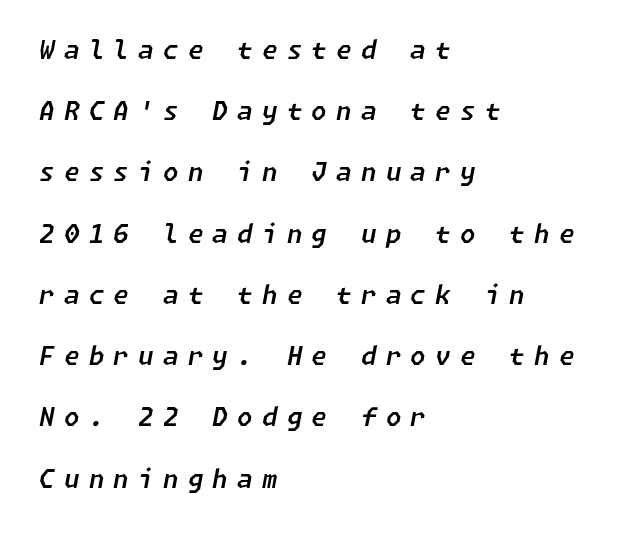
The image shows 25 px text type, italic (leaning right); set left-aligned, loose line spacing (2.45x), unusually wide letter spacing (+0.37 em), not underlined.
